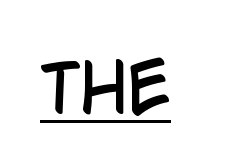
The image shows 64 px condensed sans-serif type, upright; set normal letter spacing, underlined; low stroke contrast and a large x-height.
